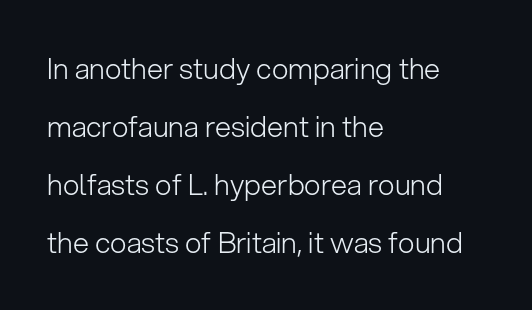
{"serif": "no", "italic": "no", "bold": "no", "weight": "light", "width": "normal", "stroke_contrast": "low", "x_height": "medium", "monospaced": "no", "underline": "no", "align": "left", "line_spacing": "loose", "line_spacing_ratio": 2.0, "letter_spacing": "normal", "letter_spacing_em": 0.0, "glyph_px": 29}
